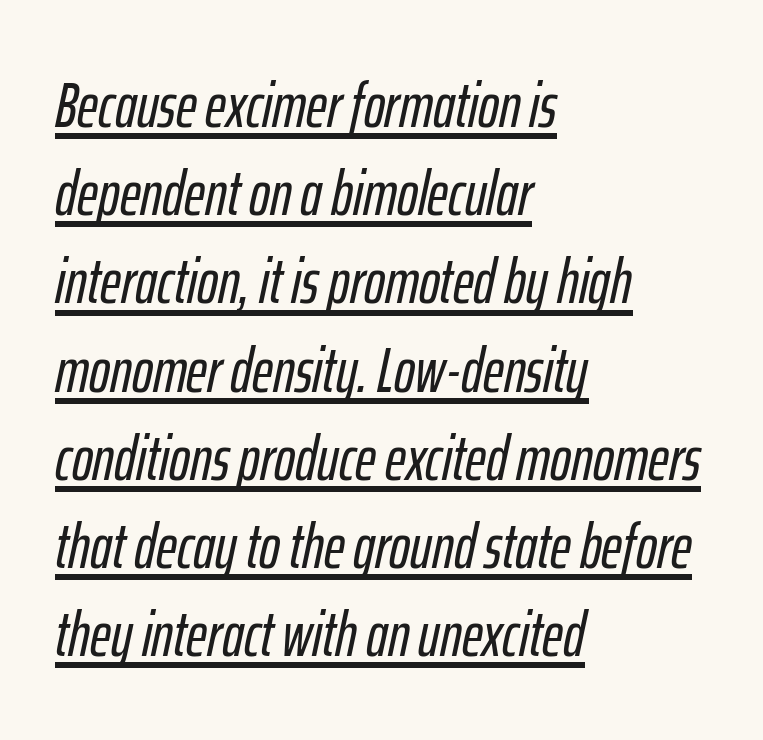
Leftover space on each line is placed entirely after the last word. Rows of type keep a routine distance in the vertical direction. The rendering keeps characters at their native spacing. A typesetter would mark this as italic.
